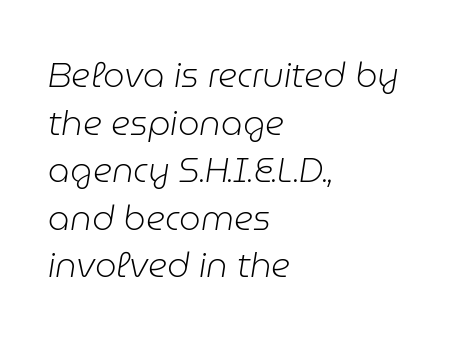
{"italic": "yes", "lean": "right", "slant_degrees": 9, "bold": "no", "weight": "light", "width": "normal", "stroke_contrast": "low", "x_height": "medium", "monospaced": "no", "underline": "no", "align": "left", "line_spacing": "normal", "line_spacing_ratio": 1.4, "letter_spacing": "normal", "letter_spacing_em": 0.0, "glyph_px": 34}
